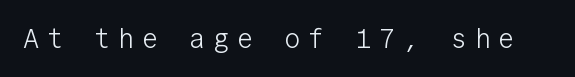
Q: Is the text bold? A: No.
Q: Is the text italic (slanted)? A: No, it is upright.
Q: Is the text underlined? A: No.
Q: Is the spacing between letters normal or unusually wide? A: Unusually wide.
